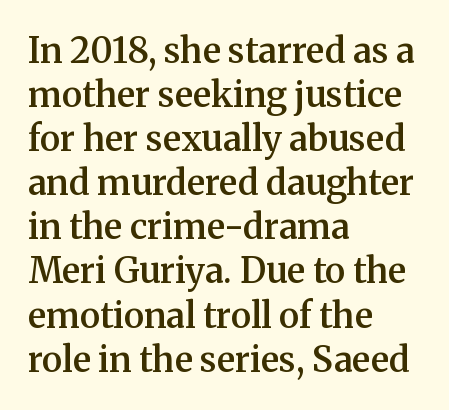
Q: Is the text bold? A: Semi-bold.
Q: Is the text italic (slanted)? A: No, it is upright.
Q: Is the typeface a serif or a sans-serif typeface? A: Serif.
Q: Is the text underlined? A: No.
Q: How is the paragraph aligned? A: Left-aligned.
Q: Is the spacing between letters normal or unusually wide? A: Normal.
Q: Is the spacing between lines tight, normal or loose? A: Normal.
Q: Width (condensed, normal, or wide)? A: Normal.
Q: Stroke contrast? A: Medium.
Q: x-height? A: Medium.
Q: Monospaced? A: No.
